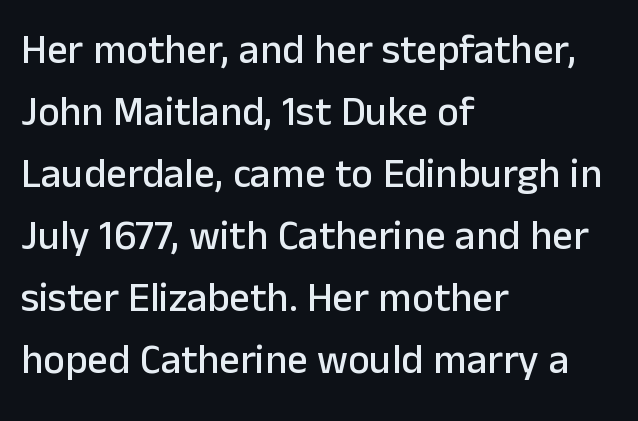
How are the letters spaced? Ordinarily, with no added tracking. A typesetter would call this leading conventional body-copy spacing. Just letters on the line, the space beneath them empty. The face used here is a sans, in the tradition of grotesques and geometrics. The passage shown is typed in a proportional face where columns would drift. Posture: straight, roman, zero tilt.
